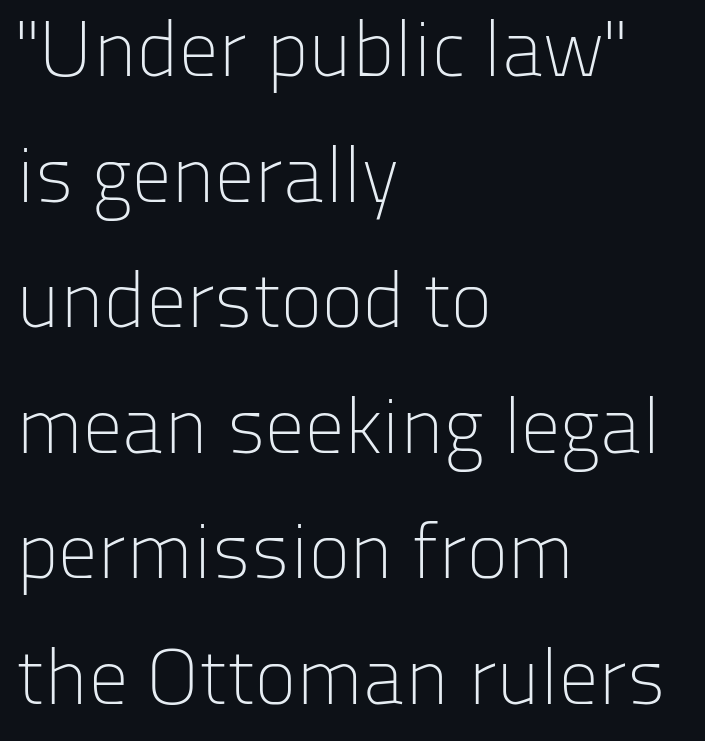
The line texture is even and compact thanks to regular tracking. Each stroke keeps to a modest, everyday thickness or less. The letters stand straight up with perfectly vertical stems. In terms of leading, this rendering sits right in the middle.
